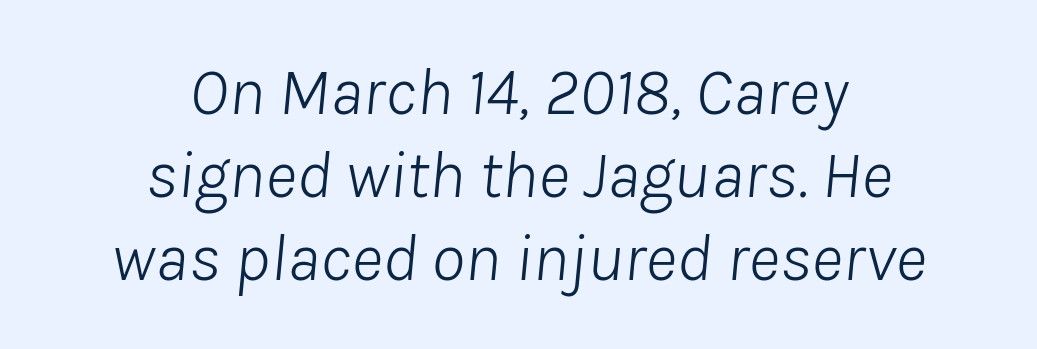
Q: Is the text bold? A: No.
Q: Is the text italic (slanted)? A: Yes, it leans right by about 8 degrees.
Q: Is the text underlined? A: No.
Q: How is the paragraph aligned? A: Centered.
Q: Is the spacing between letters normal or unusually wide? A: Normal.
Q: Width (condensed, normal, or wide)? A: Normal.
Q: Stroke contrast? A: Low.
Q: x-height? A: Medium.
Q: Monospaced? A: No.
